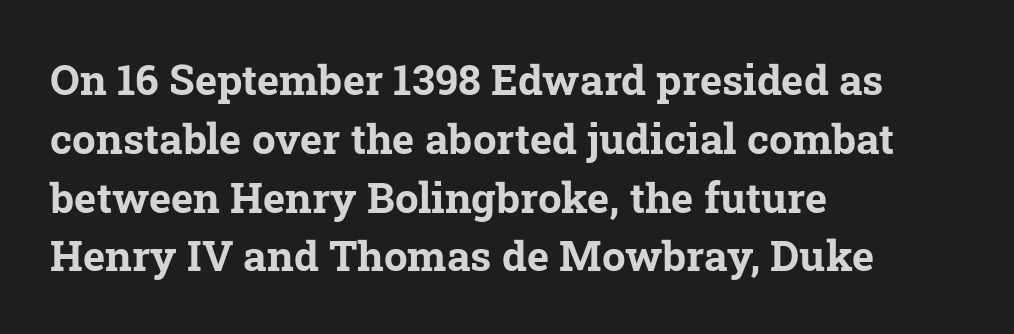
Q: Is the text bold? A: Yes.
Q: Is the typeface a serif or a sans-serif typeface? A: Serif.
Q: Is the text underlined? A: No.
Q: How is the paragraph aligned? A: Left-aligned.
Q: Is the spacing between letters normal or unusually wide? A: Normal.
Q: Is the spacing between lines tight, normal or loose? A: Normal.
Q: Width (condensed, normal, or wide)? A: Normal.
Q: Stroke contrast? A: Low.
Q: x-height? A: Medium.
Q: Monospaced? A: No.
